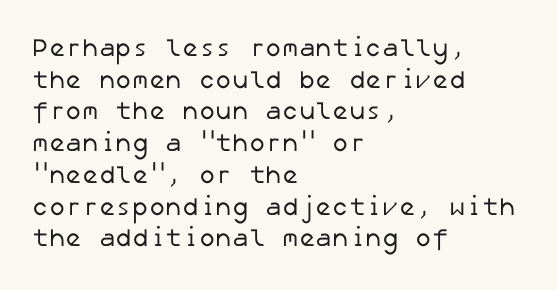
A quiet, ordinary-to-light weight characterises the typeface. Decoration check: the copy has no underline. What stands out about the letter spacing? Nothing — it is the standard amount. Every row of glyphs begins at an identical x-position on the left. Leading matches the norm, producing a regular column.
